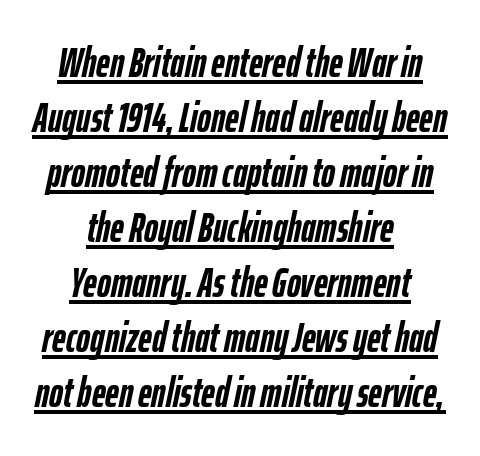
{"italic": "yes", "lean": "right", "slant_degrees": 12, "bold": "yes", "weight": "semibold", "width": "condensed", "stroke_contrast": "low", "x_height": "medium", "monospaced": "no", "underline": "yes", "align": "center", "line_spacing": "normal", "line_spacing_ratio": 1.31, "letter_spacing": "normal", "letter_spacing_em": 0.0, "glyph_px": 42}
